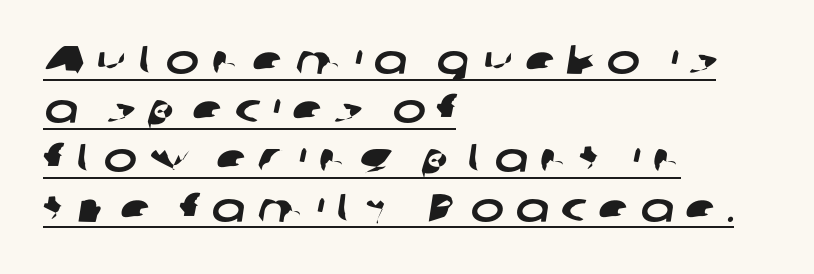
Q: Is the typeface a serif or a sans-serif typeface? A: Sans-serif.
Q: Is the text underlined? A: Yes.
Q: How is the paragraph aligned? A: Left-aligned.
Q: Is the spacing between letters normal or unusually wide? A: Unusually wide.
Q: Width (condensed, normal, or wide)? A: Wide.
Q: Stroke contrast? A: Low.
Q: x-height? A: Medium.
Q: Monospaced? A: No.
